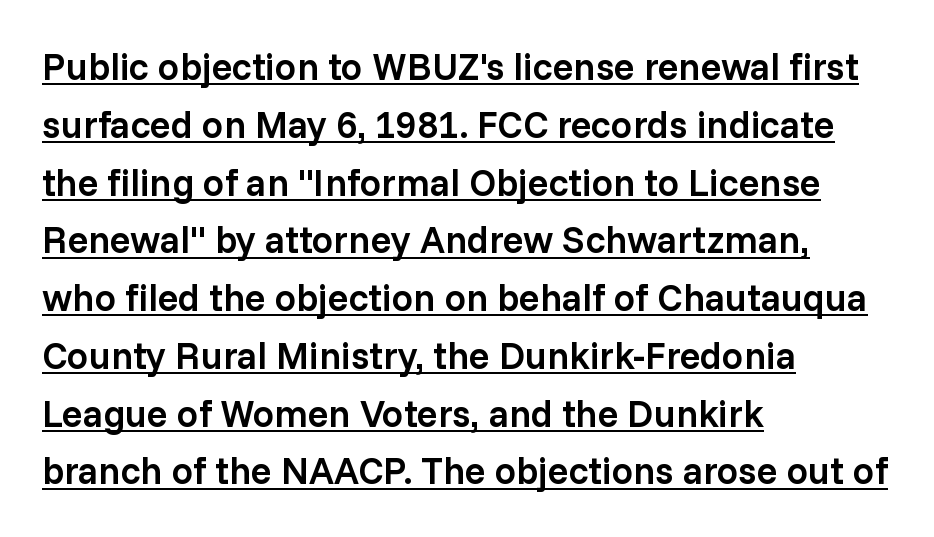
{"serif": "no", "italic": "no", "bold": "semi", "weight": "semibold", "width": "normal", "stroke_contrast": "low", "x_height": "medium", "monospaced": "no", "underline": "yes", "align": "left", "line_spacing": "normal", "line_spacing_ratio": 1.52, "letter_spacing": "normal", "letter_spacing_em": 0.0, "glyph_px": 38}
